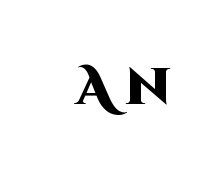
Q: Is the text bold? A: Yes.
Q: Is the text italic (slanted)? A: No, it is upright.
Q: Is the typeface a serif or a sans-serif typeface? A: Sans-serif.
Q: Is the text underlined? A: No.
Q: Is the spacing between letters normal or unusually wide? A: Unusually wide.
Q: Width (condensed, normal, or wide)? A: Normal.
Q: Stroke contrast? A: High.
Q: x-height? A: Large.
Q: Monospaced? A: No.
